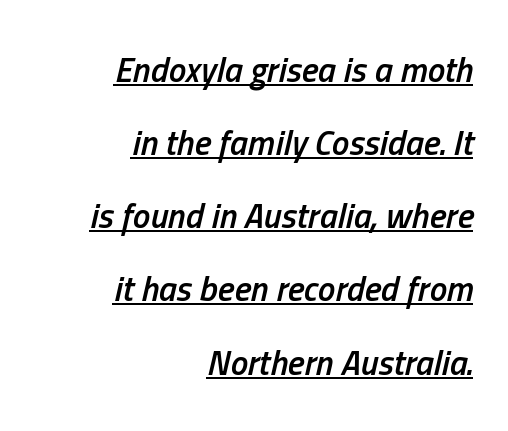
Q: Is the text bold? A: Semi-bold.
Q: Is the text italic (slanted)? A: Yes, it leans right by about 13 degrees.
Q: Is the text underlined? A: Yes.
Q: How is the paragraph aligned? A: Right-aligned.
Q: Is the spacing between letters normal or unusually wide? A: Normal.
Q: Is the spacing between lines tight, normal or loose? A: Loose.
Q: Width (condensed, normal, or wide)? A: Condensed.
Q: Stroke contrast? A: Low.
Q: x-height? A: Medium.
Q: Monospaced? A: No.
